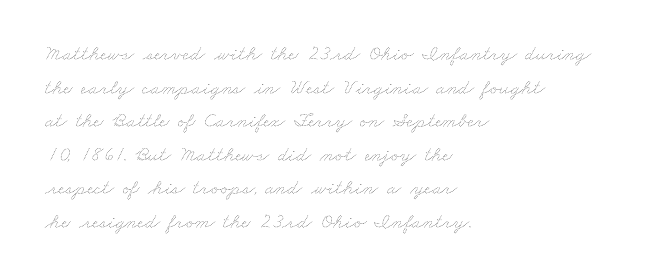
This block has exactly the height ordinary leading produces. Horizontally, the lines are justified to the leading edge only. Any mark beneath the type? The region is blank. This rendering leaves character spacing at its baseline value.
